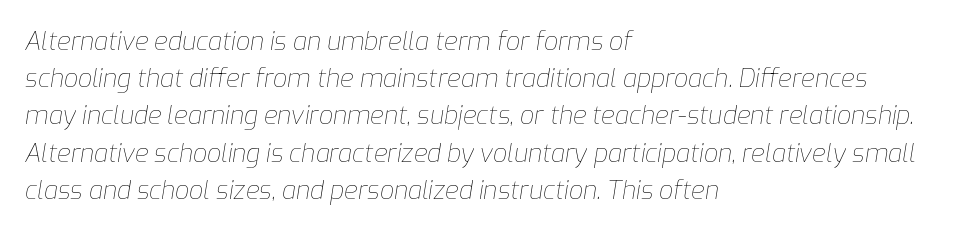
{"italic": "yes", "lean": "right", "slant_degrees": 9, "bold": "no", "underline": "no", "align": "left", "line_spacing": "normal", "line_spacing_ratio": 1.49, "letter_spacing": "normal", "letter_spacing_em": 0.0, "glyph_px": 25}
